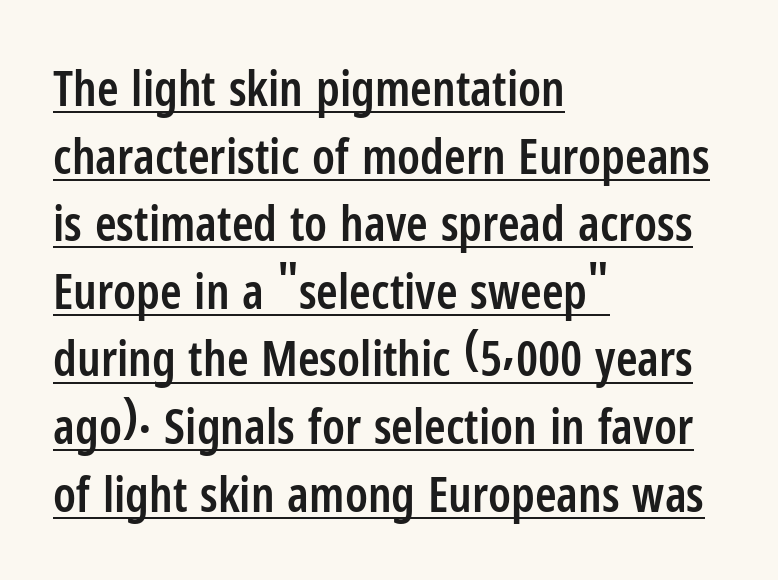
Q: Is the text bold? A: Semi-bold.
Q: Is the text italic (slanted)? A: No, it is upright.
Q: Is the typeface a serif or a sans-serif typeface? A: Sans-serif.
Q: Is the text underlined? A: Yes.
Q: How is the paragraph aligned? A: Left-aligned.
Q: Is the spacing between letters normal or unusually wide? A: Normal.
Q: Is the spacing between lines tight, normal or loose? A: Normal.
Q: Width (condensed, normal, or wide)? A: Condensed.
Q: Stroke contrast? A: Low.
Q: x-height? A: Medium.
Q: Monospaced? A: No.
